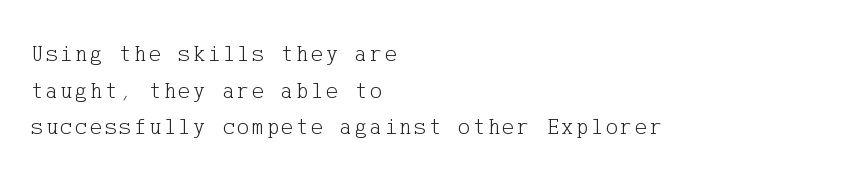
The weight would be labelled regular, book, light, or lighter still. A roman cut, with each character standing at attention. Left-aligned paragraph, ragged on the right. Words float on clear page, feet unadorned. How would I describe the line gaps? Plain and ordinary.
